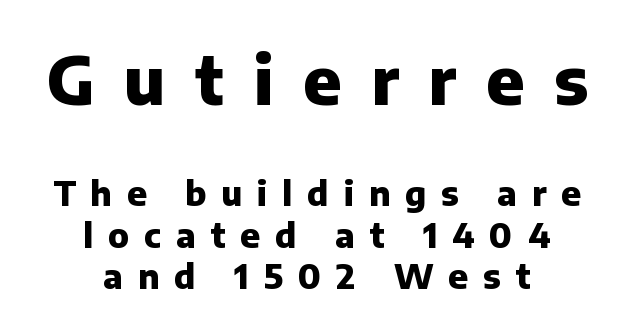
{"serif": "no", "italic": "no", "bold": "yes", "weight": "heavy", "width": "normal", "stroke_contrast": "low", "x_height": "medium", "monospaced": "no", "underline": "no", "align": "center", "line_spacing_ratio": 1.22, "letter_spacing": "wide", "letter_spacing_em": 0.44, "larger_block": "first", "size_ratio": 1.97, "glyph_px": 67}
